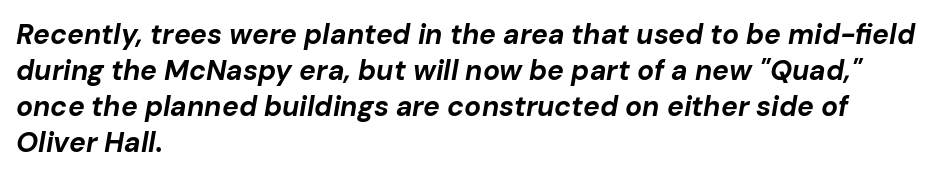
The image shows 28 px bold type, italic (leaning right); set left-aligned, normal line spacing (1.28x), normal letter spacing, not underlined; low stroke contrast and a medium x-height.
